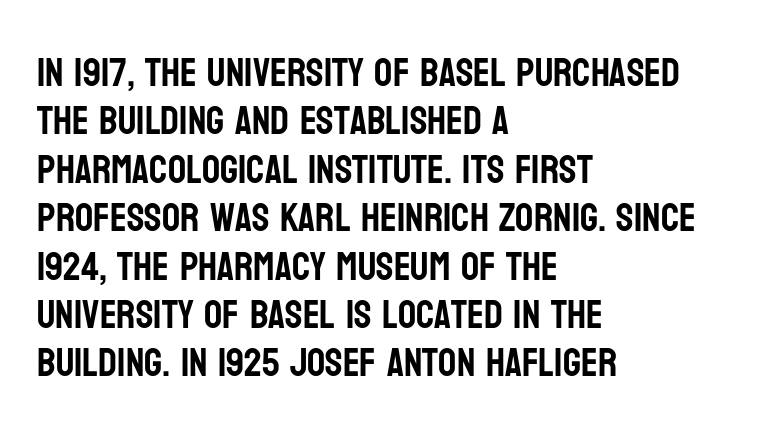
{"serif": "no", "italic": "no", "width": "condensed", "stroke_contrast": "low", "x_height": "large", "monospaced": "no", "underline": "no", "align": "left", "line_spacing_ratio": 1.21, "letter_spacing": "normal", "letter_spacing_em": 0.0, "glyph_px": 40}
